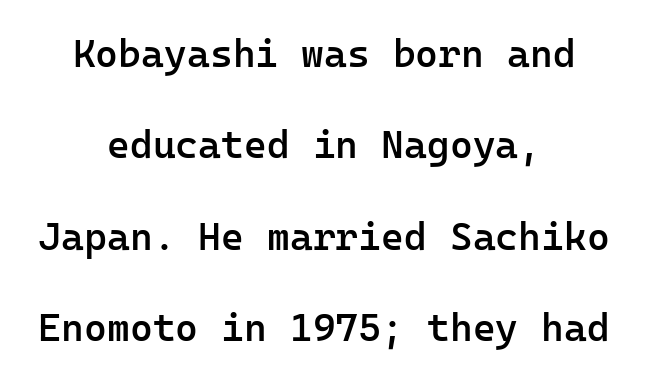
{"serif": "no", "italic": "no", "bold": "semi", "weight": "semibold", "width": "normal", "stroke_contrast": "low", "x_height": "medium", "monospaced": "yes", "underline": "no", "align": "center", "line_spacing": "loose", "line_spacing_ratio": 2.34, "letter_spacing": "normal", "letter_spacing_em": 0.0, "glyph_px": 39}
